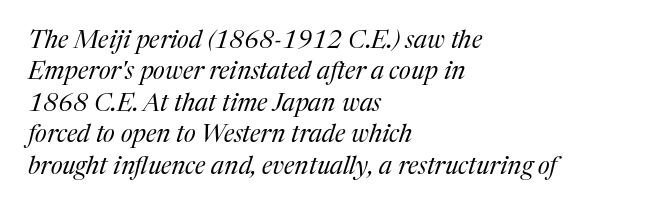
The image shows 25 px text type, italic (leaning right); set left-aligned, normal line spacing (1.26x), normal letter spacing, not underlined.
